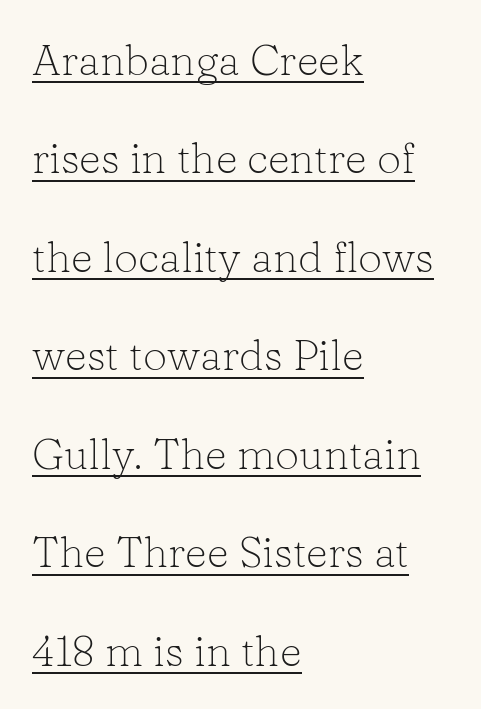
{"serif": "yes", "italic": "no", "bold": "no", "weight": "light", "width": "normal", "stroke_contrast": "low", "x_height": "medium", "monospaced": "no", "underline": "yes", "align": "left", "line_spacing": "loose", "line_spacing_ratio": 2.29, "letter_spacing": "normal", "letter_spacing_em": 0.0, "glyph_px": 43}
